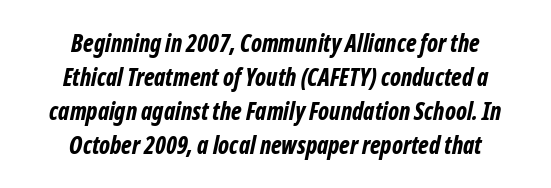
The rows are spaced the way most documents space them. Look at the stroke-to-counter ratio: heavy, a bold. The rendering keeps characters at their native spacing. It's the slanting kind of type. Is the block centered? Yes — each line is placed symmetrically about the middle.
